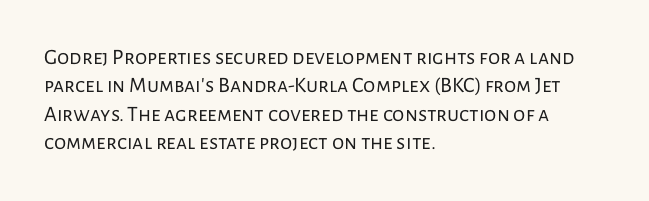
Q: Is the text bold? A: No.
Q: Is the text italic (slanted)? A: No, it is upright.
Q: Is the text underlined? A: No.
Q: How is the paragraph aligned? A: Left-aligned.
Q: Is the spacing between letters normal or unusually wide? A: Normal.
Q: Is the spacing between lines tight, normal or loose? A: Normal.
